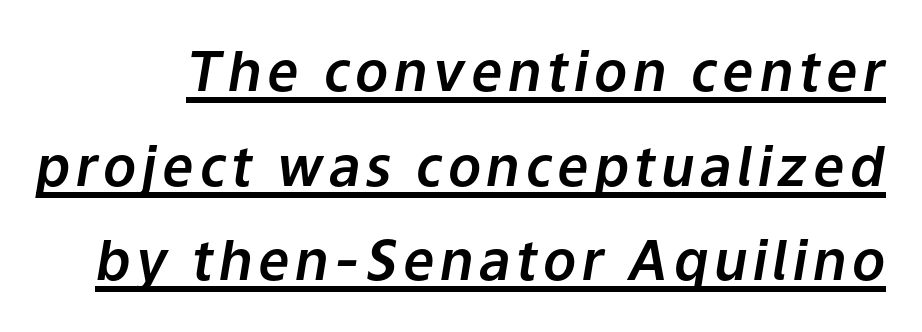
The image shows 55 px text type, italic (leaning right); set line spacing 1.72x, underlined; low stroke contrast and a medium x-height.
